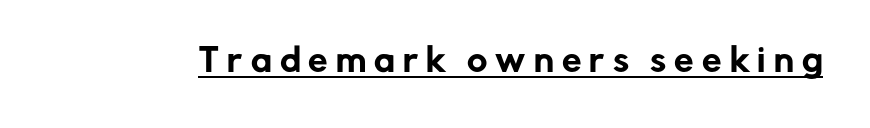
The image shows 31 px sans-serif type, upright; set unusually wide letter spacing (+0.26 em), underlined; low stroke contrast and a medium x-height.
